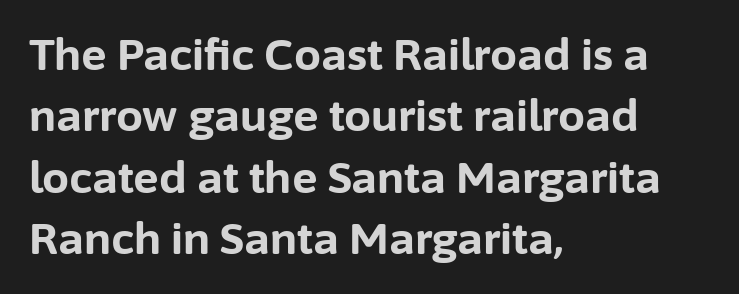
{"serif": "no", "italic": "no", "bold": "yes", "weight": "bold", "width": "normal", "stroke_contrast": "low", "x_height": "medium", "monospaced": "no", "underline": "no", "align": "left", "line_spacing": "normal", "line_spacing_ratio": 1.43, "letter_spacing": "normal", "letter_spacing_em": 0.0, "glyph_px": 43}
